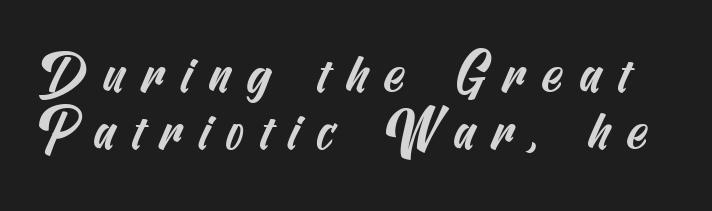
Is this a sans? Yes — the strokes have no serifs. Display-style spreading of the glyphs; the letterfit is very open. This rendering features lettering with no underline. The designer dialed line spacing down below the default.
